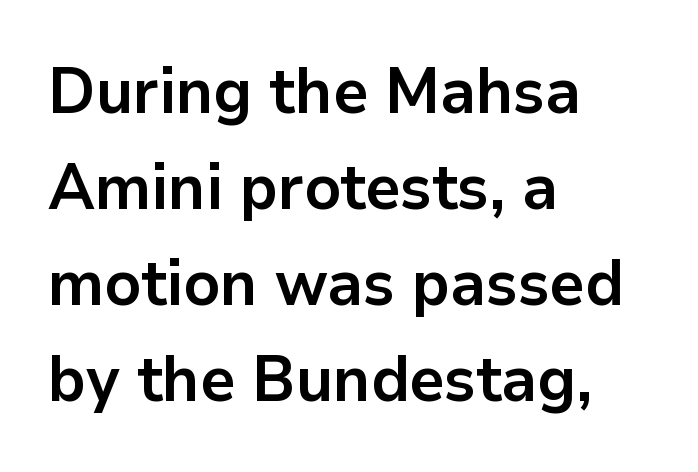
{"serif": "no", "italic": "no", "bold": "yes", "weight": "bold", "width": "normal", "stroke_contrast": "low", "x_height": "medium", "monospaced": "no", "underline": "no", "align": "left", "line_spacing": "normal", "line_spacing_ratio": 1.5, "letter_spacing": "normal", "letter_spacing_em": 0.0, "glyph_px": 64}
